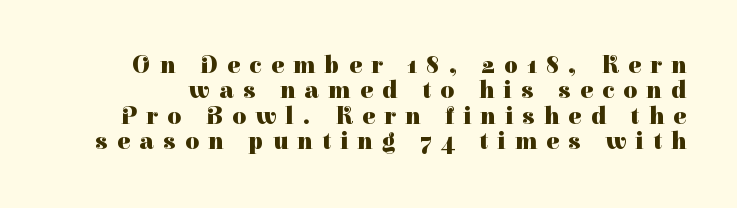
{"italic": "no", "bold": "yes", "underline": "no", "line_spacing": "tight", "line_spacing_ratio": 1.06, "letter_spacing": "wide", "letter_spacing_em": 0.39, "glyph_px": 24}
